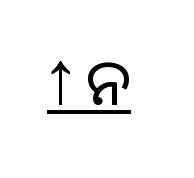
Typographically, this falls in the sans-serif category. No italicization has been applied; the sample stays upright. Here the designer chose a conventional face with non-uniform glyph widths. The face used here appears with an underline applied.
